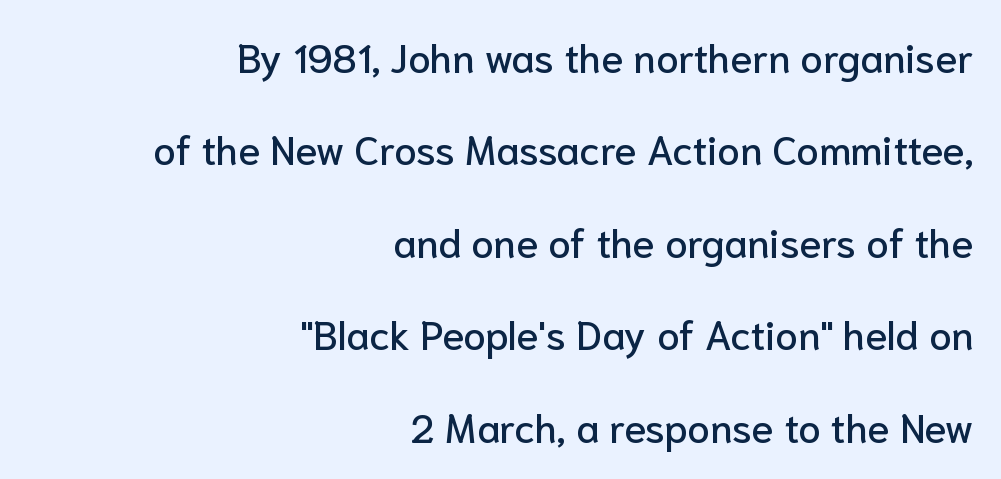
{"serif": "no", "italic": "no", "width": "normal", "stroke_contrast": "low", "x_height": "medium", "monospaced": "no", "underline": "no", "align": "right", "line_spacing": "loose", "line_spacing_ratio": 2.31, "letter_spacing": "normal", "letter_spacing_em": 0.0, "glyph_px": 40}
